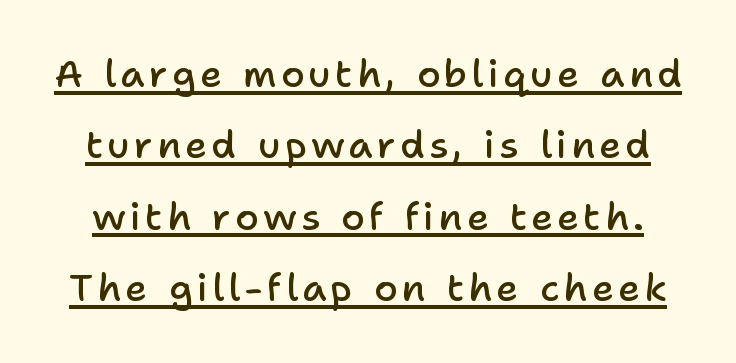
Q: Is the text bold? A: Semi-bold.
Q: Is the text italic (slanted)? A: No, it is upright.
Q: Is the typeface a serif or a sans-serif typeface? A: Sans-serif.
Q: Is the text underlined? A: Yes.
Q: Width (condensed, normal, or wide)? A: Normal.
Q: Stroke contrast? A: Low.
Q: x-height? A: Medium.
Q: Monospaced? A: No.
